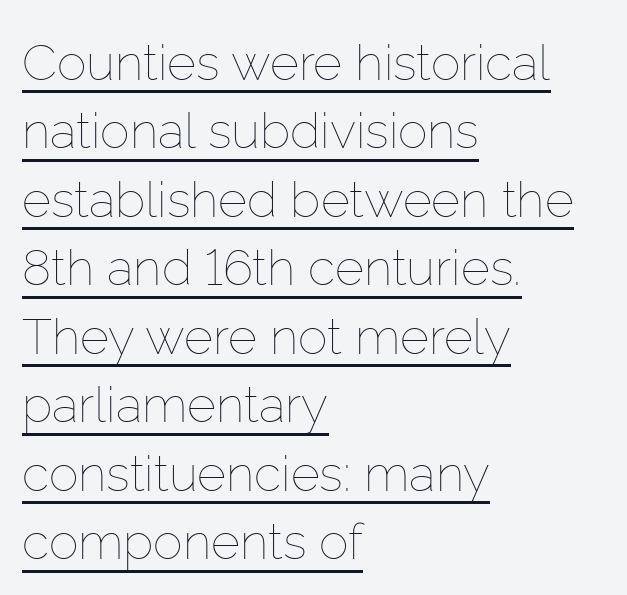
The image shows 50 px thin type, upright; set left-aligned, normal line spacing (1.37x), normal letter spacing, underlined; low stroke contrast and a medium x-height.
